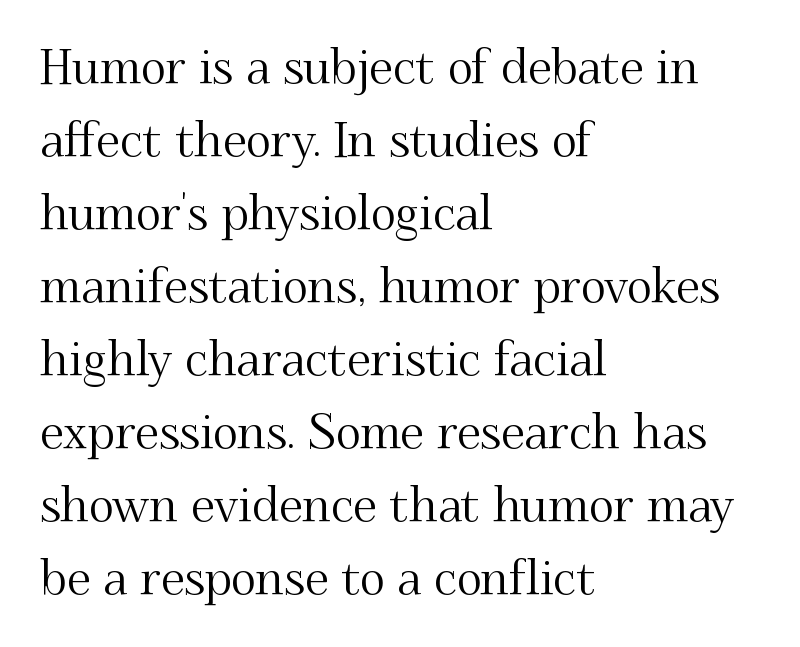
{"serif": "yes", "italic": "no", "width": "normal", "stroke_contrast": "medium", "x_height": "small", "monospaced": "no", "underline": "no", "align": "left", "line_spacing": "normal", "line_spacing_ratio": 1.52, "letter_spacing": "normal", "letter_spacing_em": 0.0, "glyph_px": 48}
